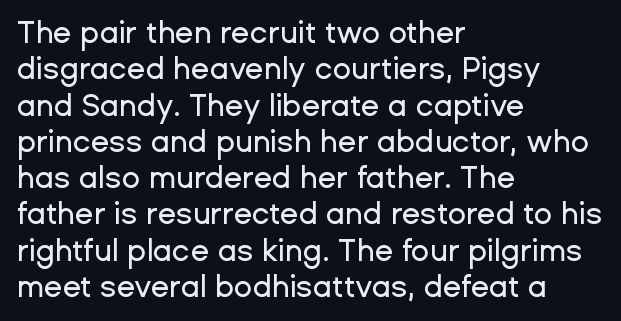
The image shows 30 px sans-serif type, upright; set left-aligned, line spacing 1.21x, normal letter spacing, not underlined; low stroke contrast and a medium x-height.
